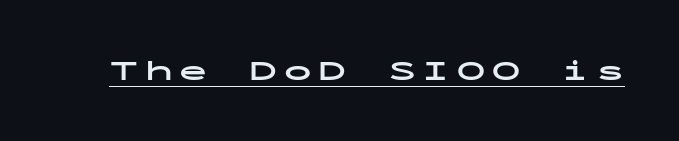
{"serif": "no", "italic": "no", "bold": "yes", "weight": "bold", "width": "wide", "stroke_contrast": "low", "x_height": "medium", "monospaced": "yes", "underline": "yes", "letter_spacing": "wide", "letter_spacing_em": 0.24, "glyph_px": 28}
